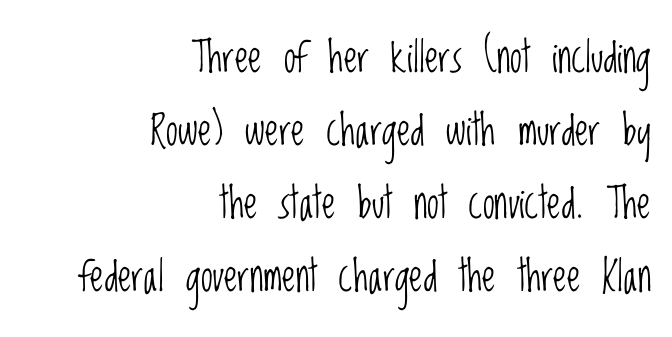
Q: Is the text bold? A: No.
Q: Is the text italic (slanted)? A: No, it is upright.
Q: Is the typeface a serif or a sans-serif typeface? A: Sans-serif.
Q: Is the text underlined? A: No.
Q: How is the paragraph aligned? A: Right-aligned.
Q: Is the spacing between letters normal or unusually wide? A: Normal.
Q: Is the spacing between lines tight, normal or loose? A: Normal.
Q: Width (condensed, normal, or wide)? A: Condensed.
Q: Stroke contrast? A: Low.
Q: x-height? A: Large.
Q: Monospaced? A: No.
